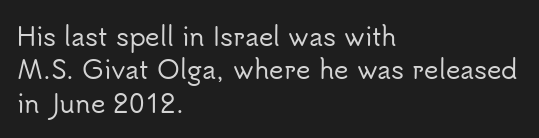
{"italic": "no", "underline": "no", "align": "left", "line_spacing": "normal", "line_spacing_ratio": 1.34, "letter_spacing": "normal", "letter_spacing_em": 0.0, "glyph_px": 25}
